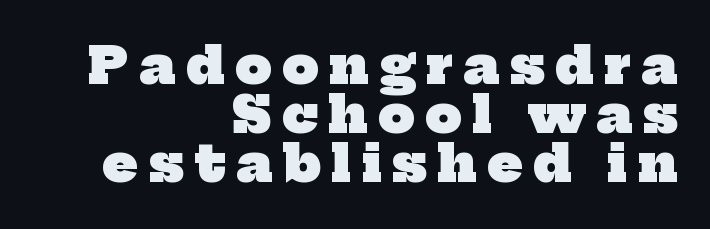
{"serif": "yes", "bold": "yes", "weight": "heavy", "width": "normal", "stroke_contrast": "low", "x_height": "medium", "monospaced": "no", "underline": "no", "align": "right", "line_spacing": "tight", "line_spacing_ratio": 0.96, "letter_spacing": "wide", "letter_spacing_em": 0.21, "glyph_px": 51}
